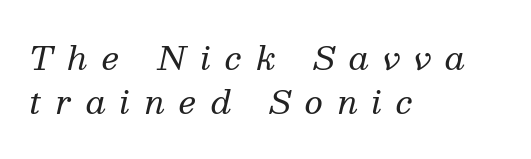
{"serif": "yes", "italic": "yes", "lean": "right", "slant_degrees": 13, "bold": "no", "weight": "regular", "width": "normal", "stroke_contrast": "medium", "x_height": "medium", "monospaced": "no", "underline": "no", "align": "left", "line_spacing": "normal", "line_spacing_ratio": 1.38, "letter_spacing": "wide", "letter_spacing_em": 0.45, "glyph_px": 32}
